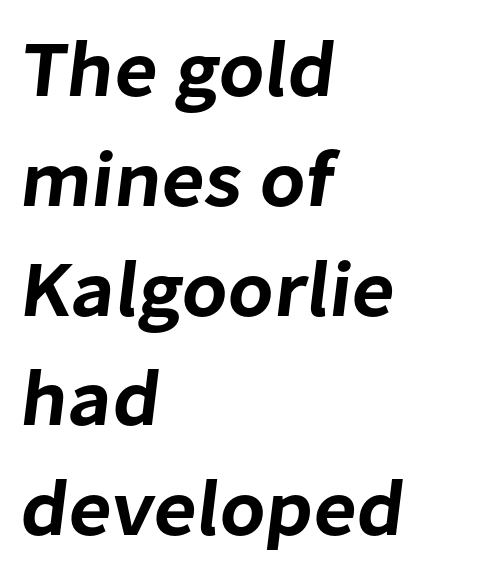
{"serif": "no", "width": "normal", "stroke_contrast": "low", "x_height": "medium", "monospaced": "no", "underline": "no", "align": "left", "line_spacing": "normal", "line_spacing_ratio": 1.39, "letter_spacing": "normal", "letter_spacing_em": 0.0, "glyph_px": 79}
